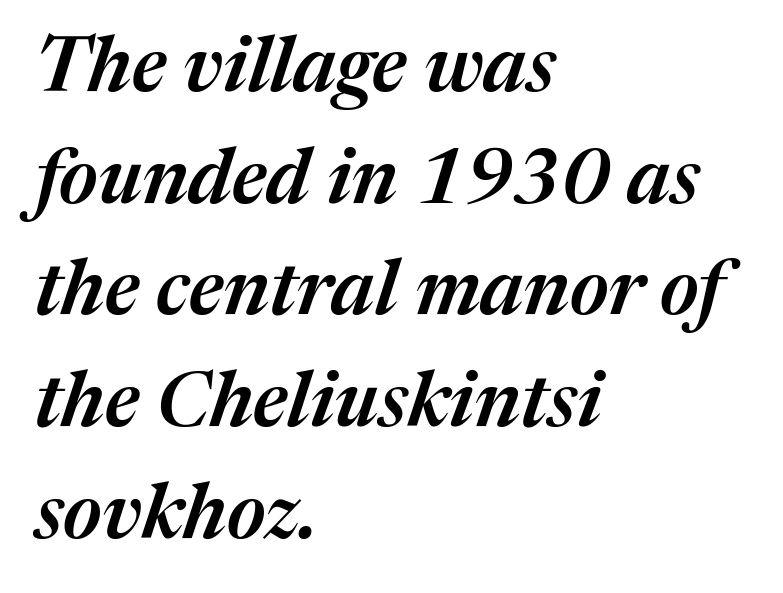
{"italic": "yes", "lean": "right", "slant_degrees": 17, "bold": "semi", "weight": "semibold", "width": "normal", "stroke_contrast": "medium", "x_height": "medium", "monospaced": "no", "underline": "no", "align": "left", "line_spacing": "normal", "line_spacing_ratio": 1.45, "letter_spacing": "normal", "letter_spacing_em": 0.0, "glyph_px": 77}
